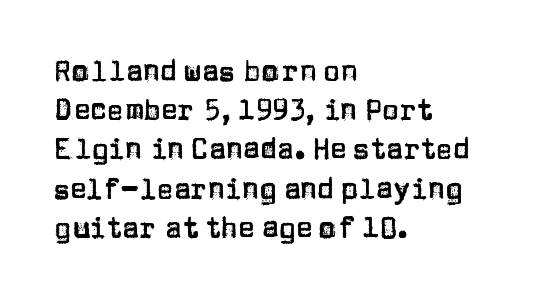
The type is set solid horizontally, with unmodified tracking. Check under the words: just untouched page. The glyphs in this specimen are sans serif. The face used here is proportionally spaced, like ordinary book or web type.
